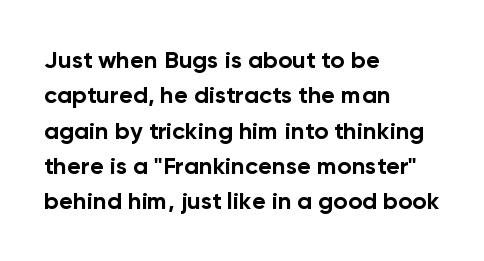
Q: Is the text bold? A: Yes.
Q: Is the text italic (slanted)? A: No, it is upright.
Q: Is the text underlined? A: No.
Q: How is the paragraph aligned? A: Left-aligned.
Q: Is the spacing between letters normal or unusually wide? A: Normal.
Q: Is the spacing between lines tight, normal or loose? A: Normal.
